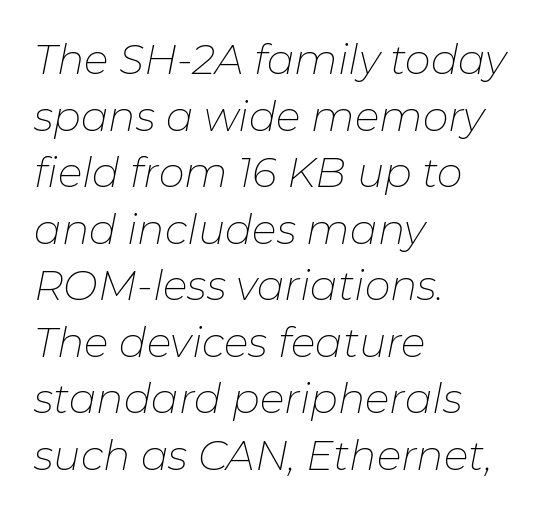
A typesetter would call this proportional, since set widths differ per character. Nobody drew a line under any word here. No letter is thick-stroked: the sample isn't bold. Compared with typical paragraphs, the rows here are spaced about the same. Where is the straight margin? On the left. Posture: slanted.
